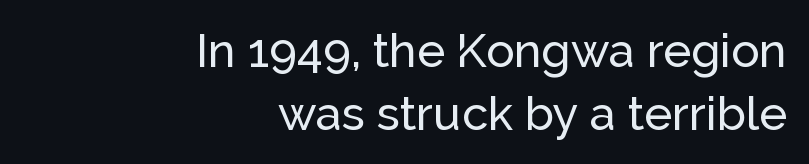
The image shows 47 px sans-serif type, upright; set right-aligned, normal line spacing (1.35x), normal letter spacing, not underlined; low stroke contrast and a medium x-height.
